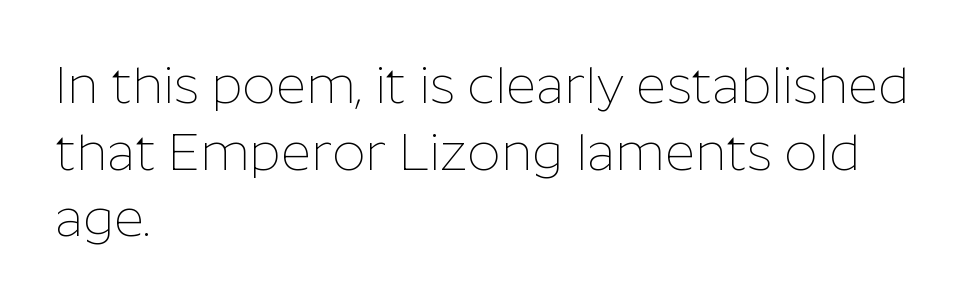
The image shows 52 px thin sans-serif type, upright; set left-aligned, normal line spacing (1.28x), normal letter spacing, not underlined; low stroke contrast and a medium x-height.
